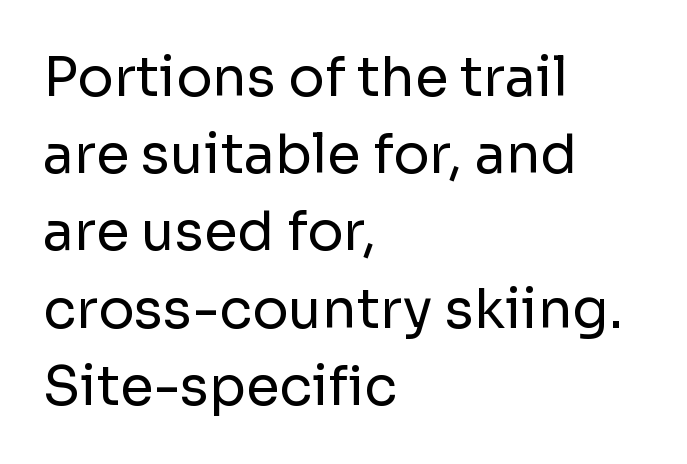
The image shows 54 px regular-weight sans-serif type, upright; set left-aligned, normal line spacing (1.43x), normal letter spacing, not underlined; low stroke contrast and a medium x-height.
